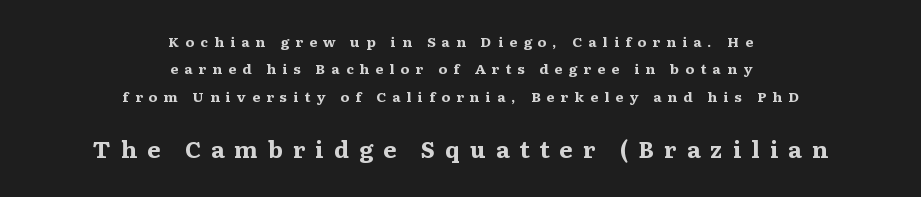
Q: Is the text bold? A: Yes.
Q: Is the text italic (slanted)? A: No, it is upright.
Q: Is the text underlined? A: No.
Q: How is the paragraph aligned? A: Centered.
Q: Is the spacing between letters normal or unusually wide? A: Unusually wide.
Q: Is the spacing between lines tight, normal or loose? A: Loose.
Q: Which block of text is set in a larger size, the first (top) or the second (bottom)? A: The second (bottom) one.
